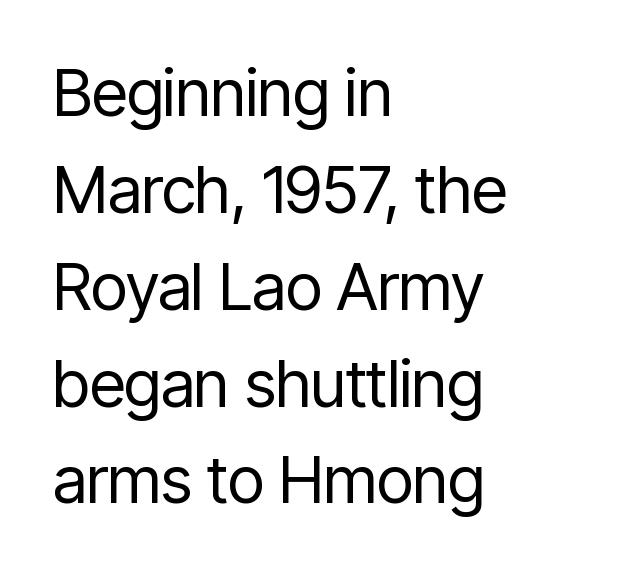
The image shows 65 px regular-weight, condensed sans-serif type, upright; set left-aligned, normal line spacing (1.49x), normal letter spacing, not underlined; low stroke contrast and a medium x-height.
